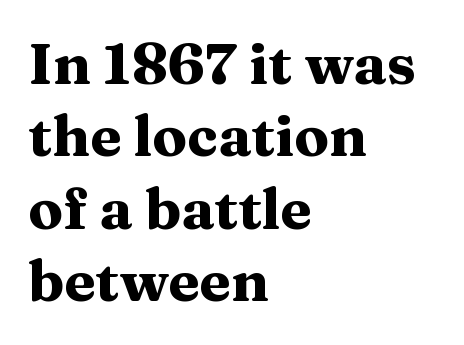
Q: Is the text bold? A: Yes.
Q: Is the text italic (slanted)? A: No, it is upright.
Q: Is the typeface a serif or a sans-serif typeface? A: Serif.
Q: Is the text underlined? A: No.
Q: How is the paragraph aligned? A: Left-aligned.
Q: Is the spacing between letters normal or unusually wide? A: Normal.
Q: Is the spacing between lines tight, normal or loose? A: Normal.
Q: Width (condensed, normal, or wide)? A: Wide.
Q: Stroke contrast? A: Medium.
Q: x-height? A: Medium.
Q: Monospaced? A: No.
